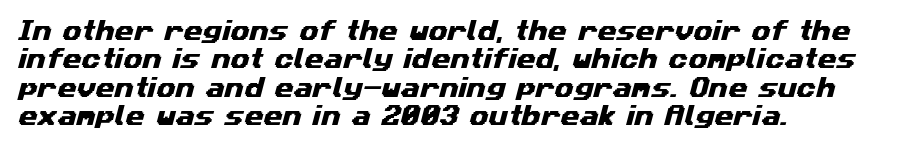
{"underline": "no", "align": "left", "line_spacing": "normal", "line_spacing_ratio": 1.29, "letter_spacing": "normal", "letter_spacing_em": 0.0, "glyph_px": 22}
